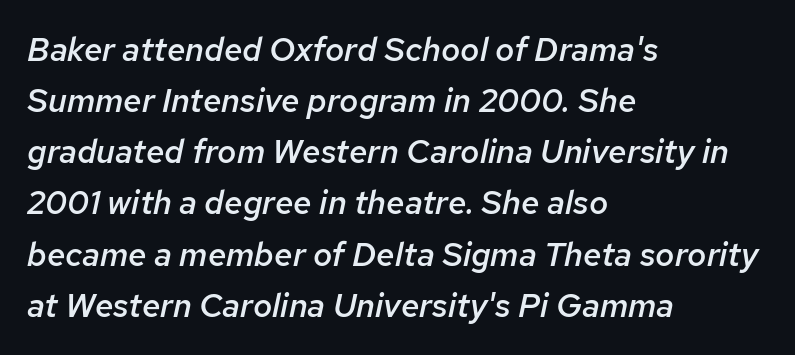
Q: Is the text bold? A: Semi-bold.
Q: Is the text italic (slanted)? A: Yes, it leans right by about 12 degrees.
Q: Is the text underlined? A: No.
Q: How is the paragraph aligned? A: Left-aligned.
Q: Is the spacing between letters normal or unusually wide? A: Normal.
Q: Is the spacing between lines tight, normal or loose? A: Normal.
Q: Width (condensed, normal, or wide)? A: Normal.
Q: Stroke contrast? A: Low.
Q: x-height? A: Medium.
Q: Monospaced? A: No.
